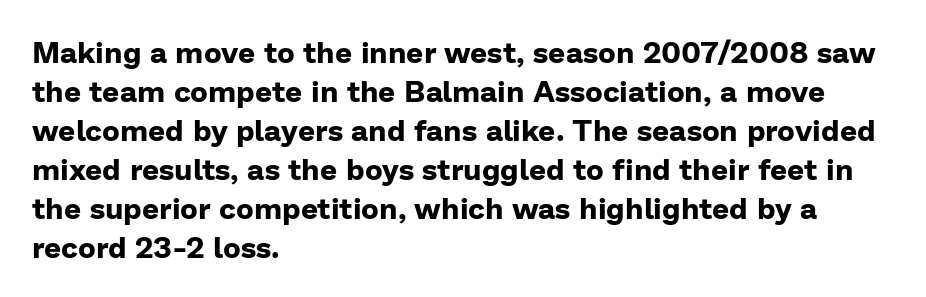
Heavy, bold letterforms. If you drew a ruler down the left edge, every line would touch it. Short note: letters normally spaced. Unlike italic type, these characters show no tilt at all. The letters advance in unequal steps, a hallmark of proportional type. The lines sit at an ordinary, default distance from one another.
